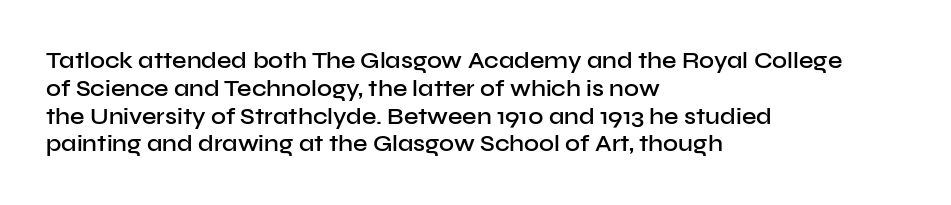
{"italic": "no", "bold": "semi", "underline": "no", "align": "left", "line_spacing_ratio": 1.21, "letter_spacing": "normal", "letter_spacing_em": 0.0, "glyph_px": 23}
